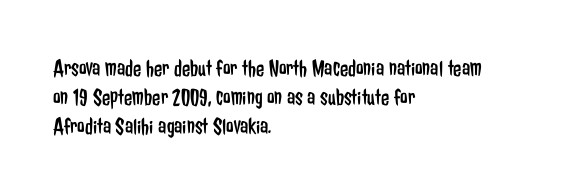
The image shows 24 px text type, upright; set left-aligned, line spacing 1.21x, normal letter spacing, not underlined.
